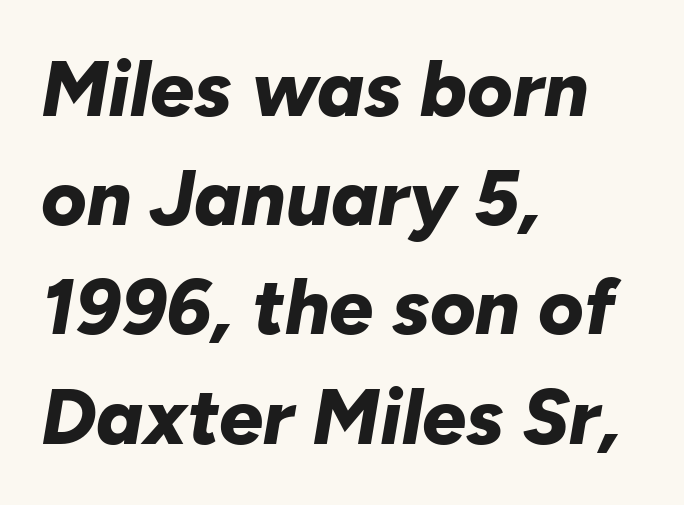
The image shows 78 px bold type, italic (leaning right); set left-aligned, normal line spacing (1.4x), normal letter spacing, not underlined; low stroke contrast and a medium x-height.
